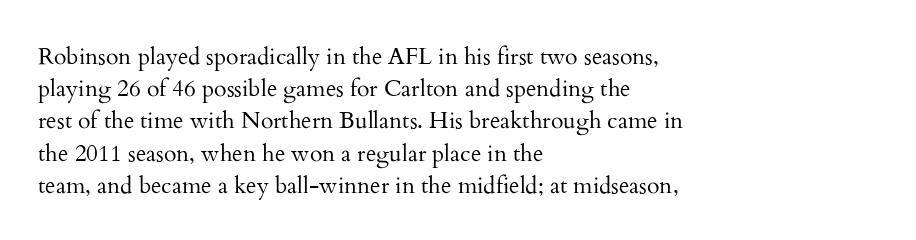
The image shows 23 px text type, upright; set left-aligned, normal line spacing (1.4x), normal letter spacing, not underlined.
